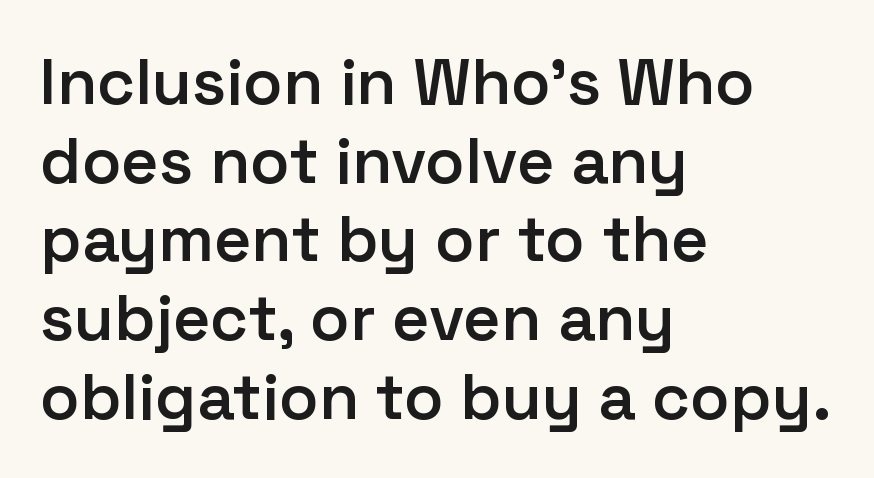
These lines keep a tight, regular rhythm from letter to letter. The lines are quadded left. The specimen reads as upright at a glance. This sample uses a sans-serif face.
